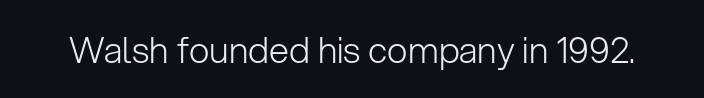
Q: Is the text bold? A: No.
Q: Is the text italic (slanted)? A: No, it is upright.
Q: Is the typeface a serif or a sans-serif typeface? A: Sans-serif.
Q: Is the text underlined? A: No.
Q: Is the spacing between letters normal or unusually wide? A: Normal.
Q: Width (condensed, normal, or wide)? A: Normal.
Q: Stroke contrast? A: Low.
Q: x-height? A: Medium.
Q: Monospaced? A: No.
